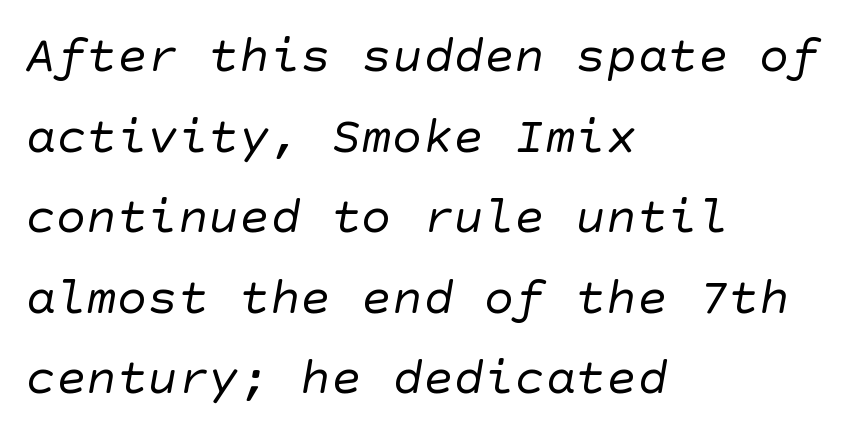
The image shows 51 px regular-weight sans-serif type; set left-aligned, normal line spacing (1.58x), normal letter spacing, not underlined; low stroke contrast and a large x-height.
